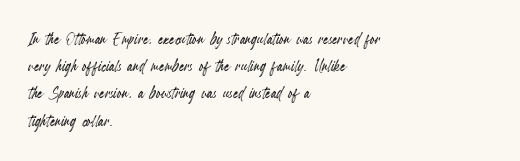
The image shows 20 px text type; set left-aligned, normal line spacing (1.36x), normal letter spacing, not underlined.
